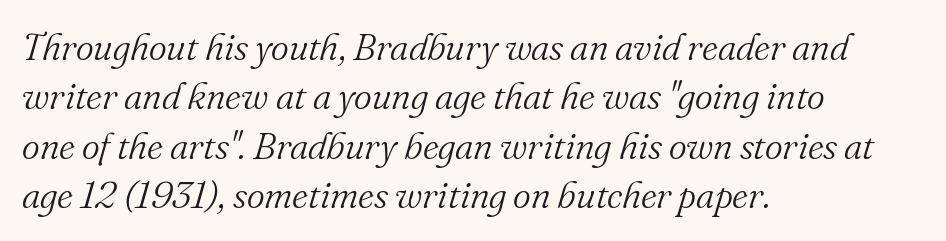
The image shows 38 px light serif type, italic (leaning right); set left-aligned, normal line spacing (1.3x), normal letter spacing, not underlined; medium stroke contrast and a small x-height.
